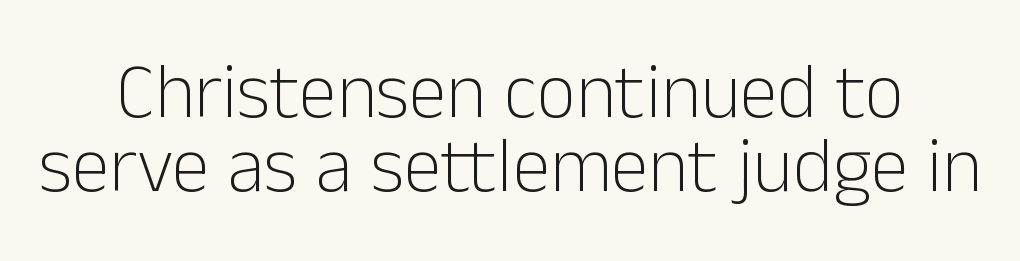
Q: Is the text bold? A: No.
Q: Is the text italic (slanted)? A: No, it is upright.
Q: Is the typeface a serif or a sans-serif typeface? A: Sans-serif.
Q: Is the text underlined? A: No.
Q: How is the paragraph aligned? A: Centered.
Q: Is the spacing between letters normal or unusually wide? A: Normal.
Q: Is the spacing between lines tight, normal or loose? A: Tight.
Q: Width (condensed, normal, or wide)? A: Normal.
Q: Stroke contrast? A: Low.
Q: x-height? A: Medium.
Q: Monospaced? A: No.
